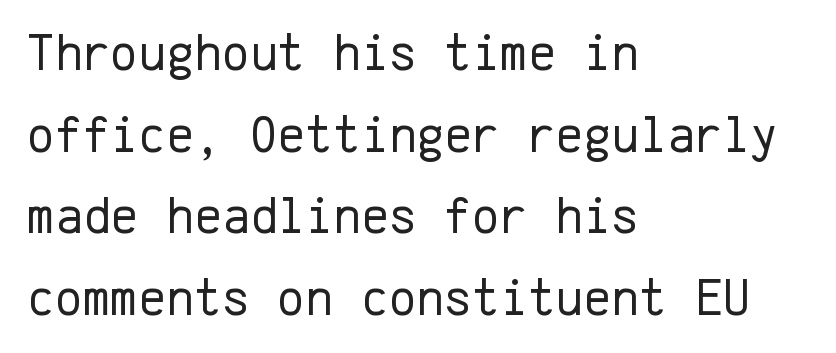
{"serif": "no", "italic": "no", "bold": "no", "weight": "regular", "width": "normal", "stroke_contrast": "low", "x_height": "medium", "monospaced": "yes", "underline": "no", "align": "left", "line_spacing": "normal", "line_spacing_ratio": 1.54, "letter_spacing": "normal", "letter_spacing_em": 0.0, "glyph_px": 53}
